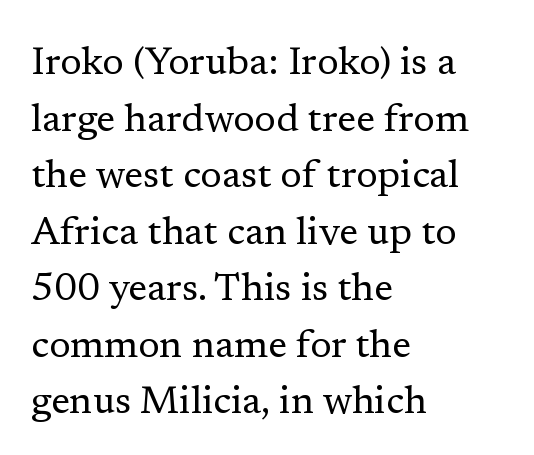
Q: Is the text bold? A: No.
Q: Is the text italic (slanted)? A: No, it is upright.
Q: Is the typeface a serif or a sans-serif typeface? A: Serif.
Q: Is the text underlined? A: No.
Q: How is the paragraph aligned? A: Left-aligned.
Q: Is the spacing between letters normal or unusually wide? A: Normal.
Q: Is the spacing between lines tight, normal or loose? A: Normal.
Q: Width (condensed, normal, or wide)? A: Normal.
Q: Stroke contrast? A: Low.
Q: x-height? A: Medium.
Q: Monospaced? A: No.
